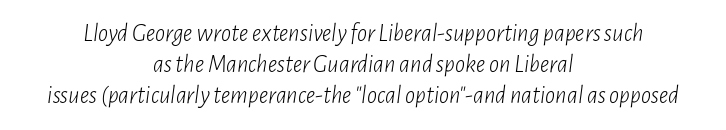
The image shows 25 px text type, italic (leaning right); set centered, normal line spacing (1.25x), normal letter spacing, not underlined.
